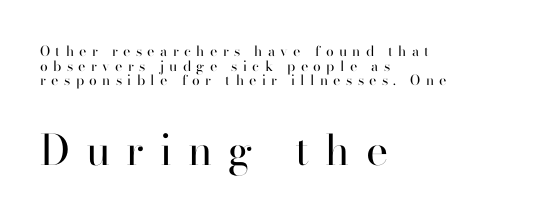
Q: Is the text bold? A: No.
Q: Is the text italic (slanted)? A: No, it is upright.
Q: Is the typeface a serif or a sans-serif typeface? A: Serif.
Q: Is the text underlined? A: No.
Q: How is the paragraph aligned? A: Left-aligned.
Q: Is the spacing between letters normal or unusually wide? A: Unusually wide.
Q: Is the spacing between lines tight, normal or loose? A: Tight.
Q: Which block of text is set in a larger size, the first (top) or the second (bottom)? A: The second (bottom) one.
Q: Width (condensed, normal, or wide)? A: Normal.
Q: Stroke contrast? A: High.
Q: x-height? A: Small.
Q: Monospaced? A: No.
